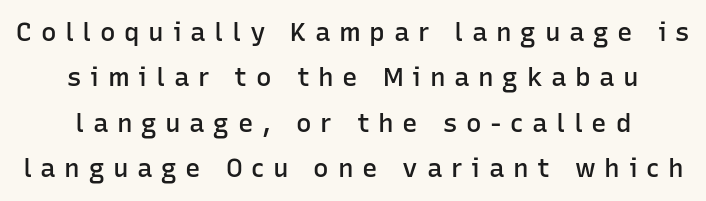
The image shows 26 px text type, upright; set centered, line spacing 1.75x, unusually wide letter spacing (+0.33 em), not underlined.
